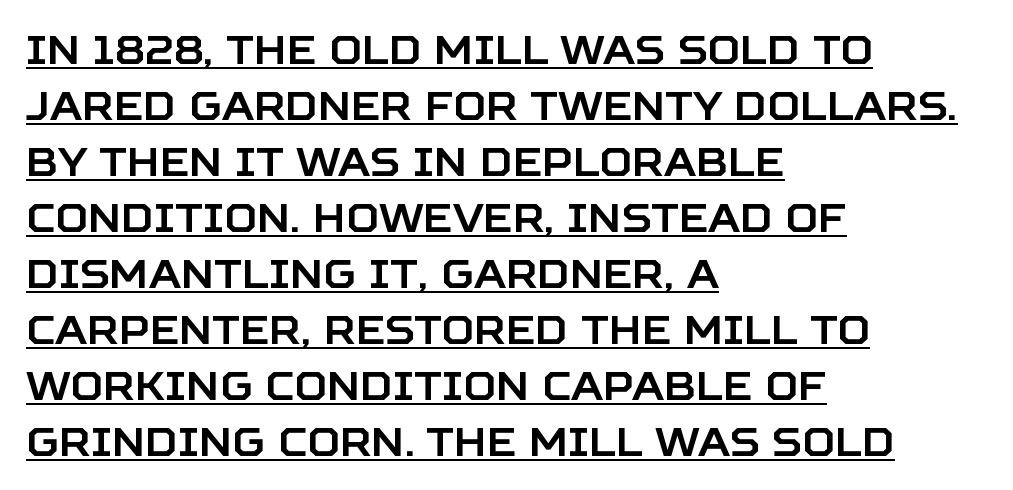
{"serif": "no", "italic": "no", "width": "normal", "stroke_contrast": "low", "x_height": "large", "monospaced": "no", "underline": "yes", "align": "left", "line_spacing": "normal", "line_spacing_ratio": 1.4, "letter_spacing": "normal", "letter_spacing_em": 0.0, "glyph_px": 40}
